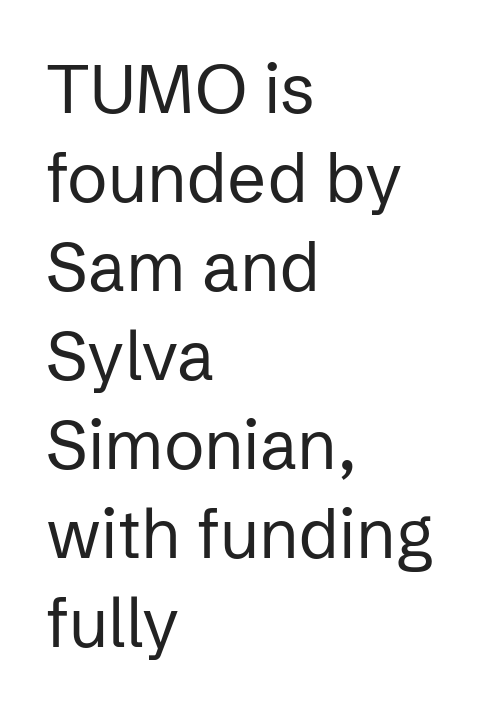
The image shows 68 px regular-weight sans-serif type, upright; set left-aligned, normal line spacing (1.31x), normal letter spacing, not underlined; low stroke contrast and a medium x-height.
